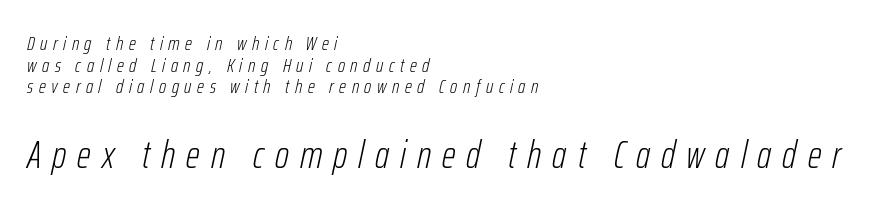
Q: Is the text bold? A: No.
Q: Is the text italic (slanted)? A: Yes, it leans right by about 12 degrees.
Q: Is the text underlined? A: No.
Q: How is the paragraph aligned? A: Left-aligned.
Q: Is the spacing between letters normal or unusually wide? A: Unusually wide.
Q: Is the spacing between lines tight, normal or loose? A: Tight.
Q: Which block of text is set in a larger size, the first (top) or the second (bottom)? A: The second (bottom) one.
Q: Width (condensed, normal, or wide)? A: Condensed.
Q: Stroke contrast? A: Low.
Q: x-height? A: Medium.
Q: Monospaced? A: No.
